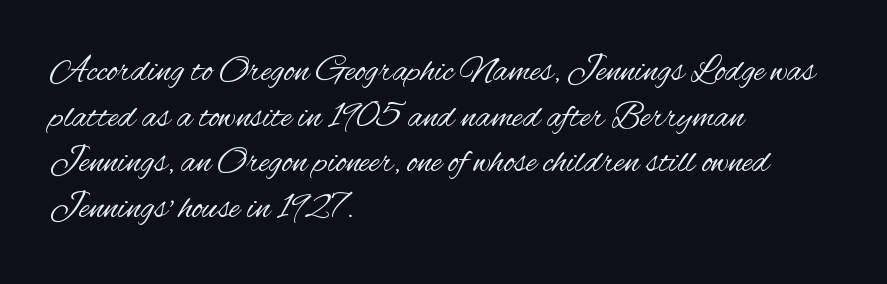
Every row of glyphs begins at an identical x-position on the left. The lines sit at an ordinary, default distance from one another. Look at the tracking — it's just the regular setting, nothing added. The glyphs are unaccompanied by any horizontal stroke below them. The passage shown is typeset with a sans-serif family. The letters advance in unequal steps, a hallmark of proportional type.
